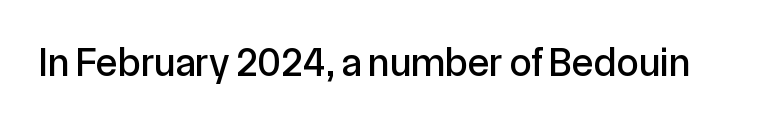
Q: Is the text italic (slanted)? A: No, it is upright.
Q: Is the typeface a serif or a sans-serif typeface? A: Sans-serif.
Q: Is the text underlined? A: No.
Q: Is the spacing between letters normal or unusually wide? A: Normal.
Q: Width (condensed, normal, or wide)? A: Normal.
Q: x-height? A: Medium.
Q: Monospaced? A: No.
